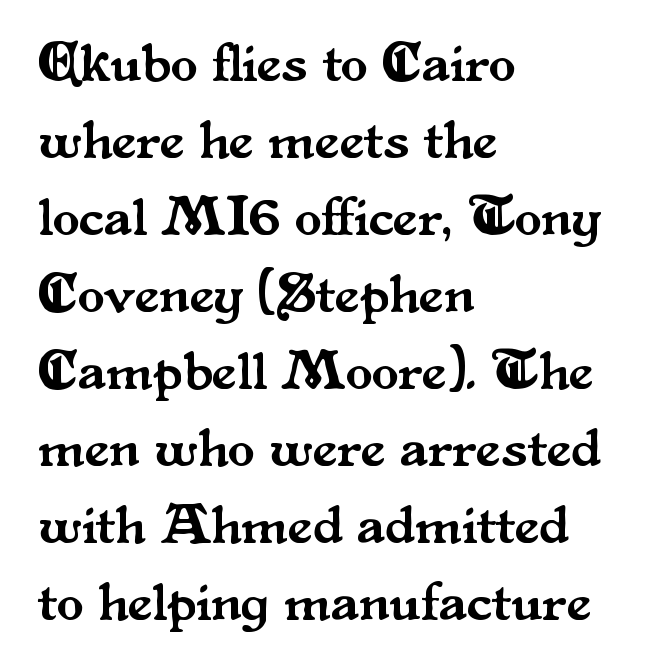
{"serif": "yes", "italic": "no", "width": "normal", "stroke_contrast": "medium", "x_height": "small", "monospaced": "no", "underline": "no", "align": "left", "line_spacing": "normal", "line_spacing_ratio": 1.4, "letter_spacing": "normal", "letter_spacing_em": 0.0, "glyph_px": 55}
